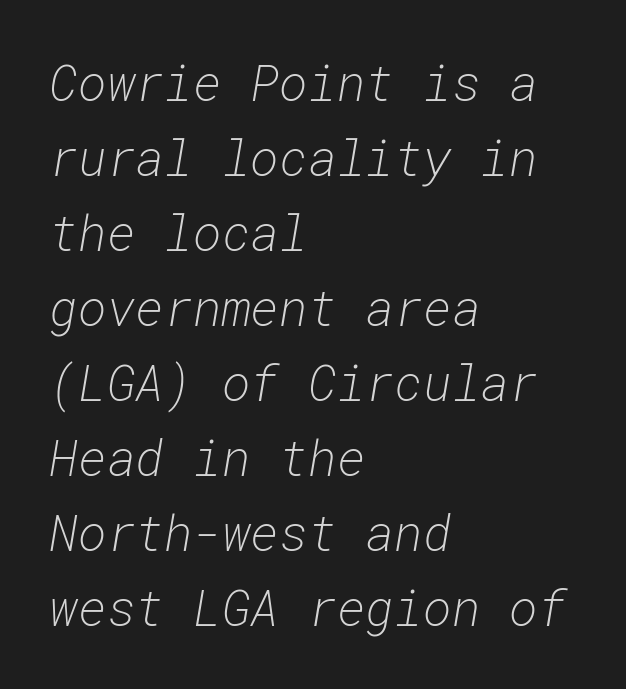
The image shows 49 px light type, italic (leaning right), monospaced; set left-aligned, normal line spacing (1.53x), normal letter spacing, not underlined; low stroke contrast and a medium x-height.
